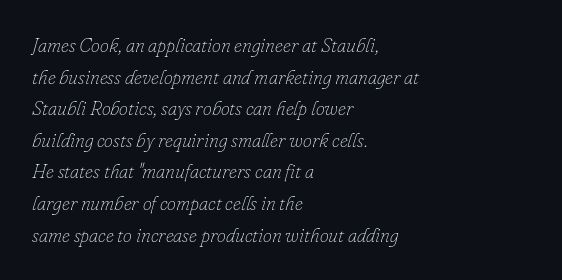
Q: Is the text bold? A: No.
Q: Is the text italic (slanted)? A: Yes, it leans right by about 16 degrees.
Q: Is the text underlined? A: No.
Q: How is the paragraph aligned? A: Left-aligned.
Q: Is the spacing between letters normal or unusually wide? A: Normal.
Q: Is the spacing between lines tight, normal or loose? A: Normal.
